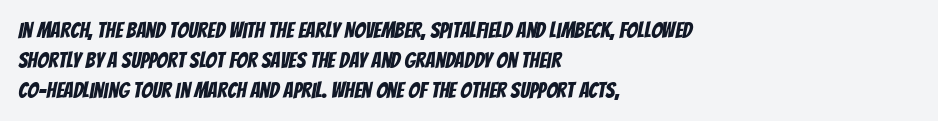
The image shows 22 px text type; set left-aligned, normal line spacing (1.37x), normal letter spacing, not underlined.
